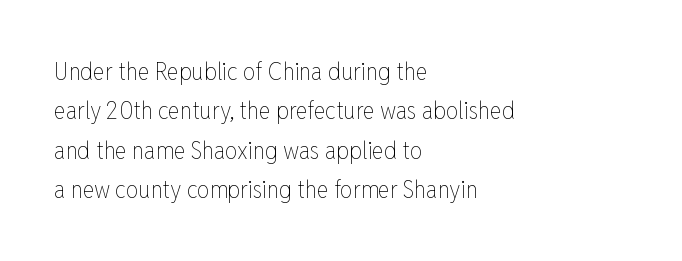
This block has exactly the height ordinary leading produces. Heft: none added — not bold. The face used here is rendered with its standard letterfit. Horizontally, the lines are justified to the leading edge only.
